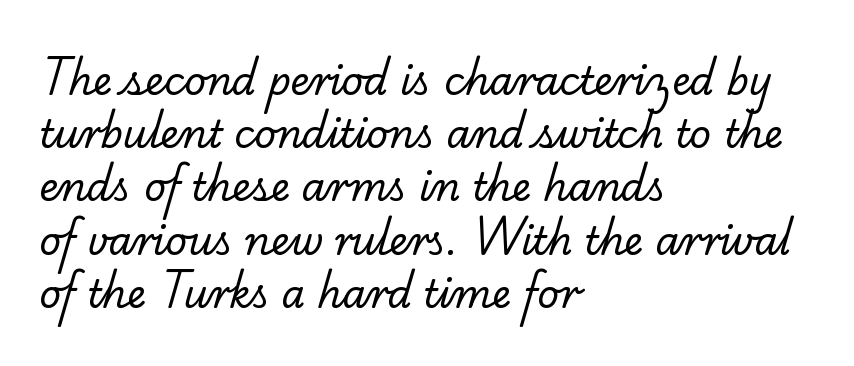
{"bold": "no", "weight": "regular", "width": "normal", "stroke_contrast": "low", "x_height": "small", "monospaced": "no", "underline": "no", "align": "left", "line_spacing": "normal", "line_spacing_ratio": 1.4, "letter_spacing": "normal", "letter_spacing_em": 0.0, "glyph_px": 38}
